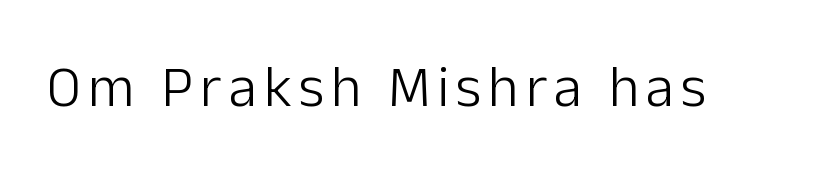
{"serif": "no", "italic": "no", "bold": "no", "weight": "light", "width": "normal", "stroke_contrast": "low", "x_height": "medium", "monospaced": "no", "underline": "no", "glyph_px": 58}
